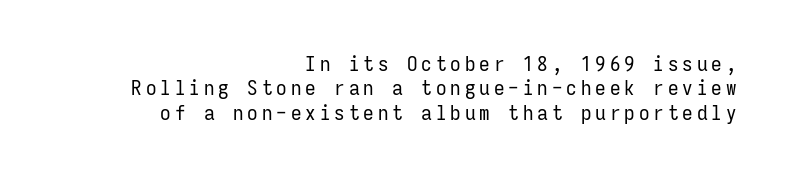
{"italic": "no", "bold": "no", "underline": "no", "align": "right", "line_spacing_ratio": 1.16, "glyph_px": 21}
